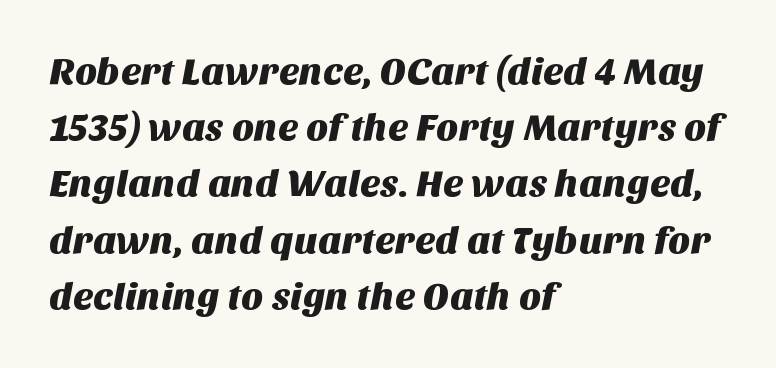
Leading: standard. Letterform terminals end flat and unadorned throughout the passage. Does the copy run flush right? No — it runs flush left. Looks like regular typesetting: each glyph gets only the width it needs. Lines of text with bare space underneath. Tracking value appears to be zero — textbook default spacing.
